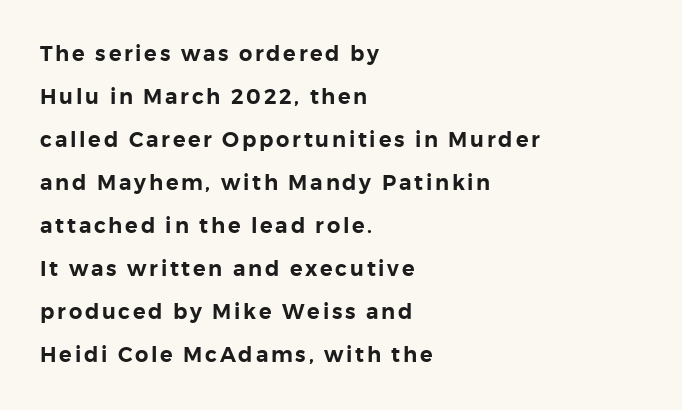
Q: Is the text italic (slanted)? A: No, it is upright.
Q: Is the text underlined? A: No.
Q: How is the paragraph aligned? A: Left-aligned.
Q: Is the spacing between lines tight, normal or loose? A: Loose.
